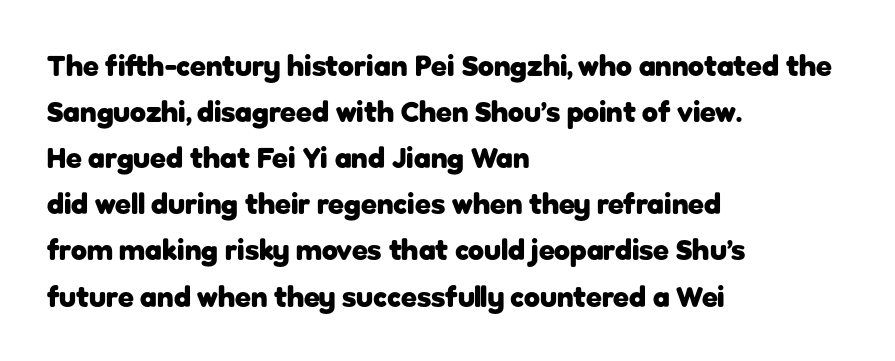
The image shows 29 px heavy sans-serif type, upright; set left-aligned, normal line spacing (1.59x), normal letter spacing, not underlined; low stroke contrast and a medium x-height.
